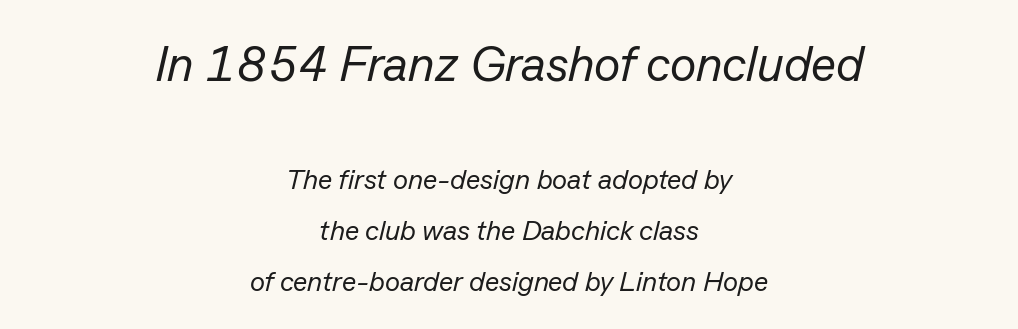
The image shows 49 px regular-weight type, italic (leaning right); set centered, line spacing 1.83x, normal letter spacing, not underlined; the first (top) block is 1.75x larger; low stroke contrast and a medium x-height.
